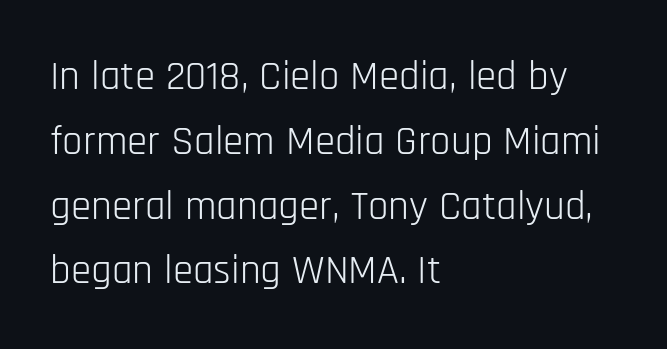
Q: Is the text bold? A: No.
Q: Is the text italic (slanted)? A: No, it is upright.
Q: Is the typeface a serif or a sans-serif typeface? A: Sans-serif.
Q: Is the text underlined? A: No.
Q: How is the paragraph aligned? A: Left-aligned.
Q: Is the spacing between letters normal or unusually wide? A: Normal.
Q: Is the spacing between lines tight, normal or loose? A: Normal.
Q: Width (condensed, normal, or wide)? A: Condensed.
Q: Stroke contrast? A: Low.
Q: x-height? A: Large.
Q: Monospaced? A: No.
